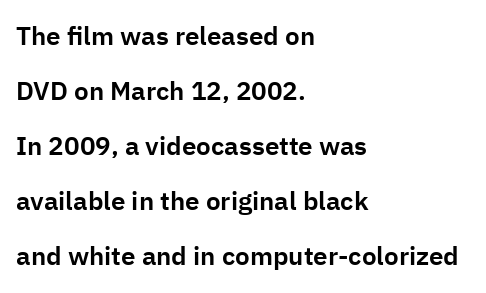
The words here are not underlined. Caption: multi-line text, flush left, ragged right. Upright lettering throughout. Airy leading. Observe the ordinary spacing: letters are neighbours, not strangers.
